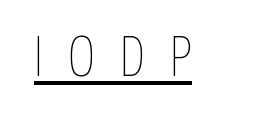
Each letter keeps its own natural width here, so spacing adapts to shape. No italicization has been applied; the sample stays upright. This is underlined copy, the kind a proofreader might mark for attention. The characters are drawn with everyday or finer stroke widths. Is the letter spacing exaggerated? Yes — the characters are pushed far apart.
